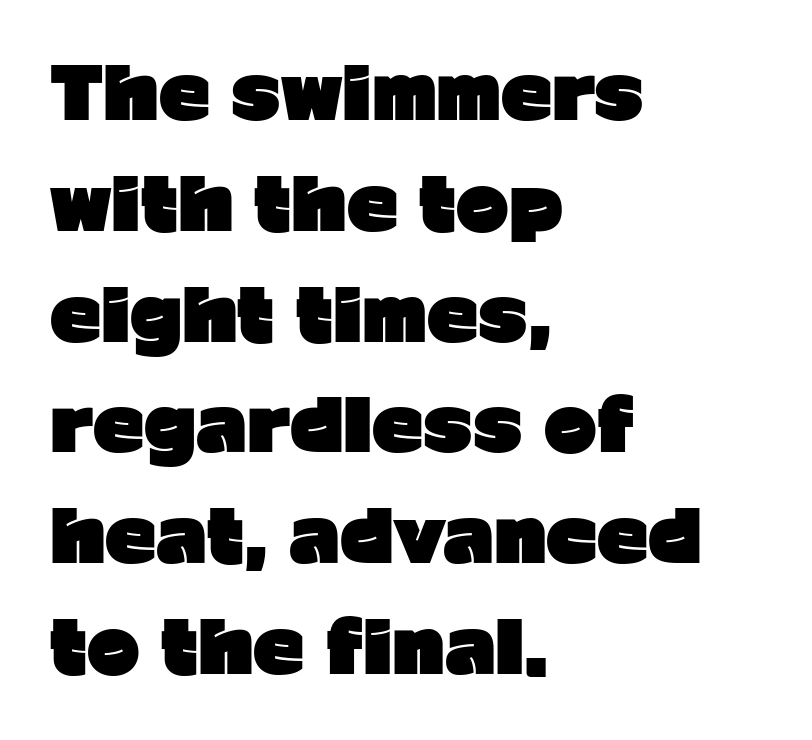
A typesetter would call this proportional, since set widths differ per character. Nobody touched the tracking dial on this one. These lines sit exactly where default settings would place them. These lines were composed using upright roman letters. What weight is shown? A full bold with thick strokes.
